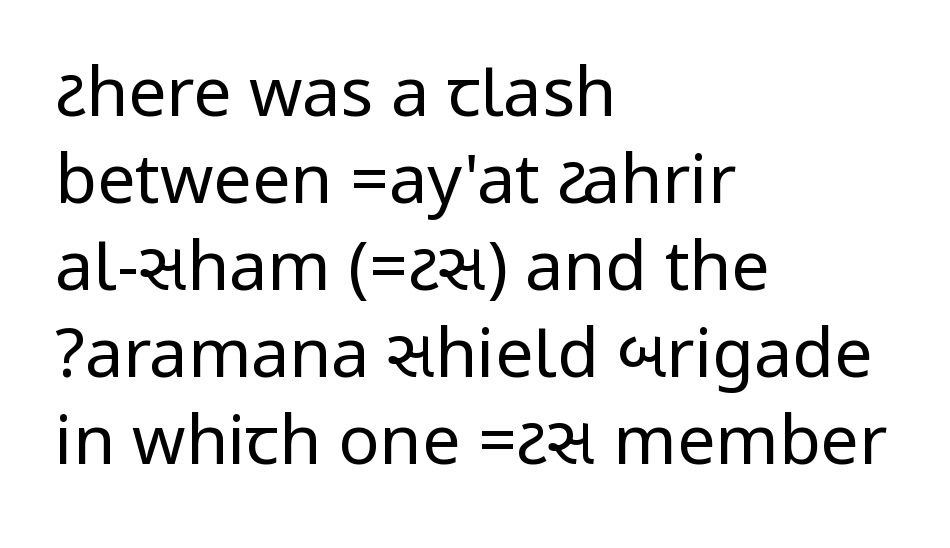
{"serif": "no", "italic": "no", "bold": "no", "weight": "regular", "width": "condensed", "stroke_contrast": "low", "underline": "no", "align": "left", "line_spacing": "normal", "line_spacing_ratio": 1.28, "letter_spacing": "normal", "letter_spacing_em": 0.0, "glyph_px": 68}
